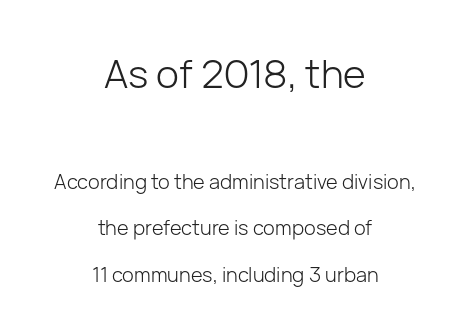
The passage shown is not bold in any degree. Look at the tracking — it's just the regular setting, nothing added. The typesetter chose a symmetrical, centered arrangement here. Letters rest on an invisible, unmarked baseline. Here the designer chose a conventional face with non-uniform glyph widths.
